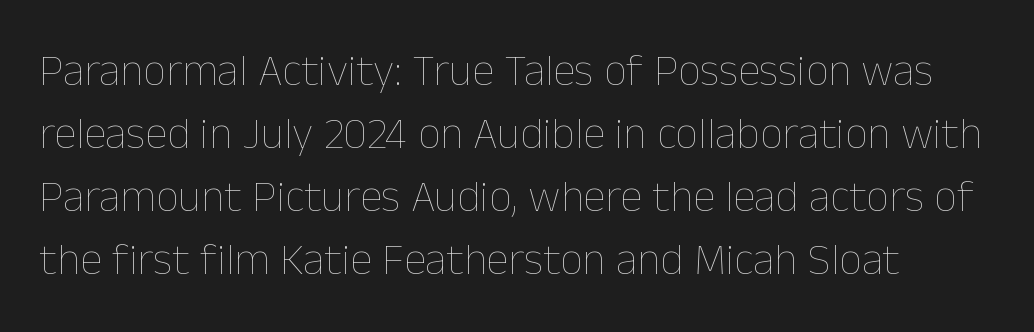
Q: Is the text bold? A: No.
Q: Is the text italic (slanted)? A: No, it is upright.
Q: Is the text underlined? A: No.
Q: Is the spacing between letters normal or unusually wide? A: Normal.
Q: Is the spacing between lines tight, normal or loose? A: Normal.
Q: Width (condensed, normal, or wide)? A: Normal.
Q: Stroke contrast? A: Low.
Q: x-height? A: Medium.
Q: Monospaced? A: No.
